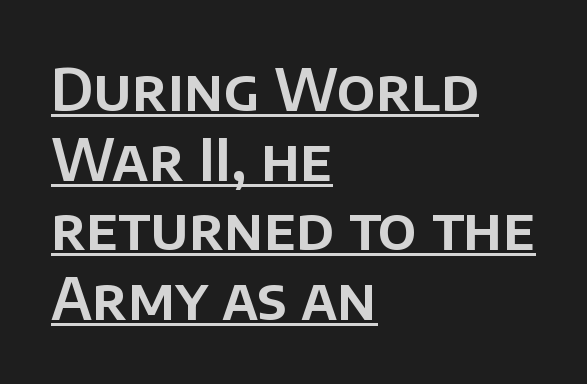
The image shows 58 px sans-serif type, upright; set left-aligned, line spacing 1.2x, normal letter spacing, underlined; low stroke contrast and a large x-height.
